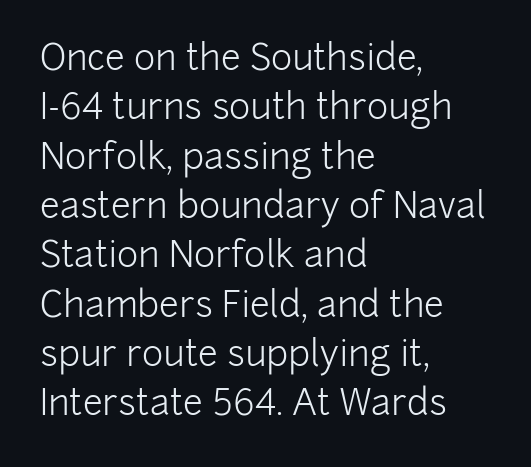
The type sits square on the baseline with zero lean. The glyphs are unaccompanied by any horizontal stroke below them. Summary of weight: not heavy and not bold. Look at the bottom of the vertical strokes: they stop flat, with no serifs. Tracking here is standard; glyphs follow each other at the usual distance.
